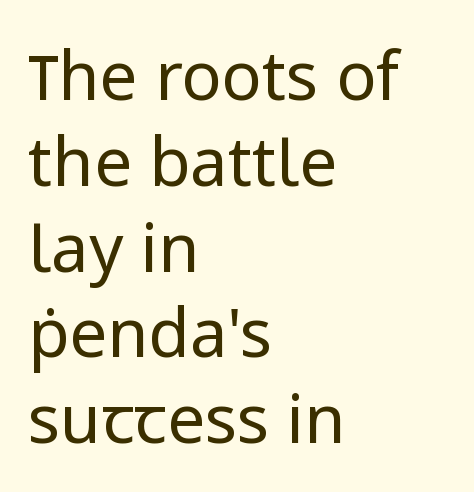
The image shows 67 px regular-weight sans-serif type, upright; set left-aligned, normal line spacing (1.28x), normal letter spacing, not underlined; low stroke contrast and a medium x-height.
